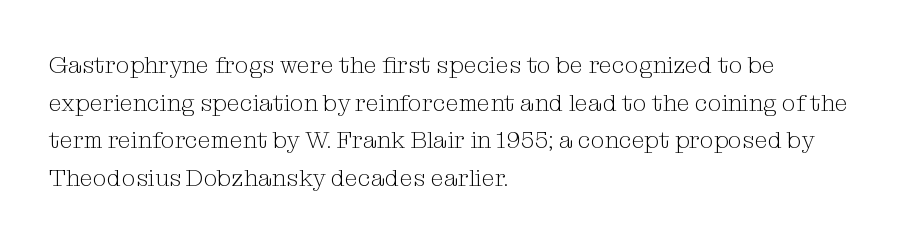
{"italic": "no", "bold": "no", "underline": "no", "align": "left", "line_spacing": "normal", "line_spacing_ratio": 1.57, "letter_spacing": "normal", "letter_spacing_em": 0.0, "glyph_px": 24}
